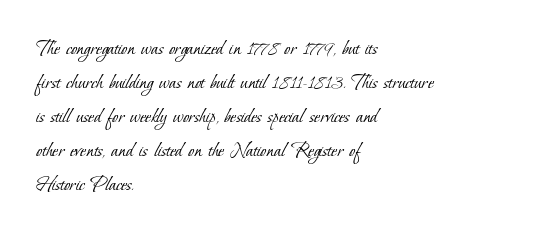
Q: Is the text bold? A: No.
Q: Is the text underlined? A: No.
Q: How is the paragraph aligned? A: Left-aligned.
Q: Is the spacing between letters normal or unusually wide? A: Normal.
Q: Is the spacing between lines tight, normal or loose? A: Normal.
